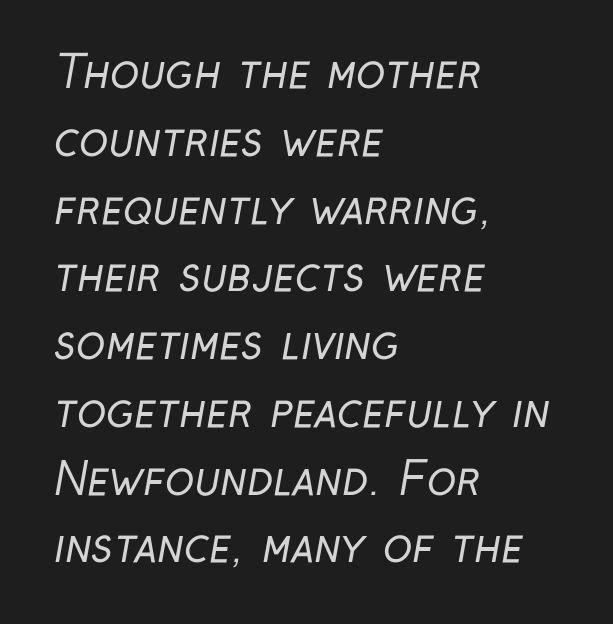
The image shows 44 px regular-weight, condensed sans-serif type; set left-aligned, normal line spacing (1.54x), normal letter spacing, not underlined; low stroke contrast and a medium x-height.
